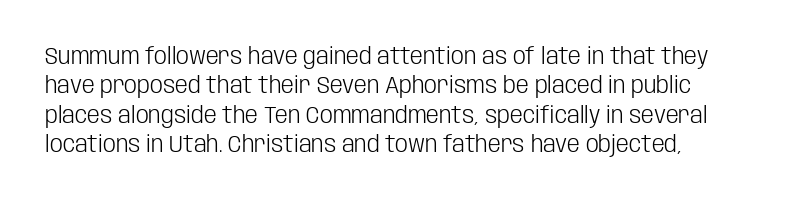
Q: Is the text bold? A: No.
Q: Is the text italic (slanted)? A: No, it is upright.
Q: Is the text underlined? A: No.
Q: How is the paragraph aligned? A: Left-aligned.
Q: Is the spacing between letters normal or unusually wide? A: Normal.
Q: Is the spacing between lines tight, normal or loose? A: Normal.
